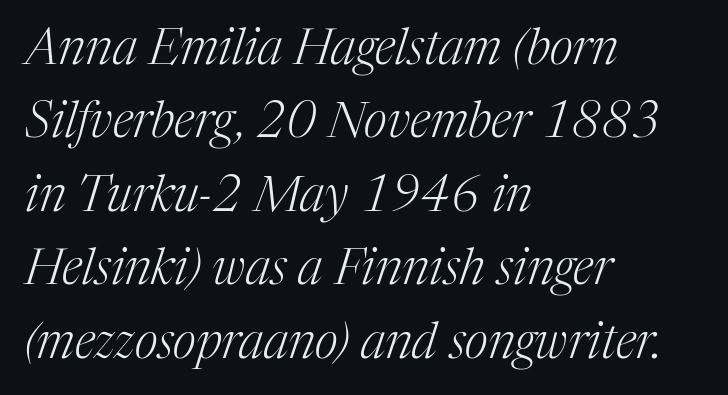
The passage shown is typed in a proportional face where columns would drift. The tracking reads as untouched default to a designer's eye. Rows of type keep a routine distance in the vertical direction. These lines were composed using italics. No word sits above an underline.
